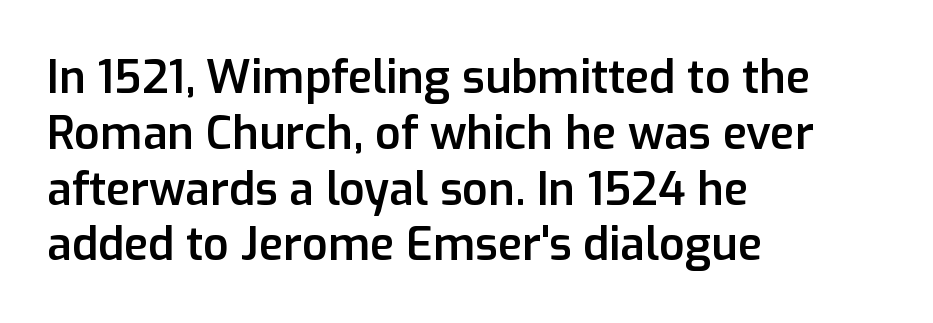
{"serif": "no", "italic": "no", "bold": "semi", "weight": "semibold", "width": "normal", "stroke_contrast": "low", "x_height": "medium", "monospaced": "no", "underline": "no", "align": "left", "line_spacing_ratio": 1.24, "letter_spacing": "normal", "letter_spacing_em": 0.0, "glyph_px": 45}
